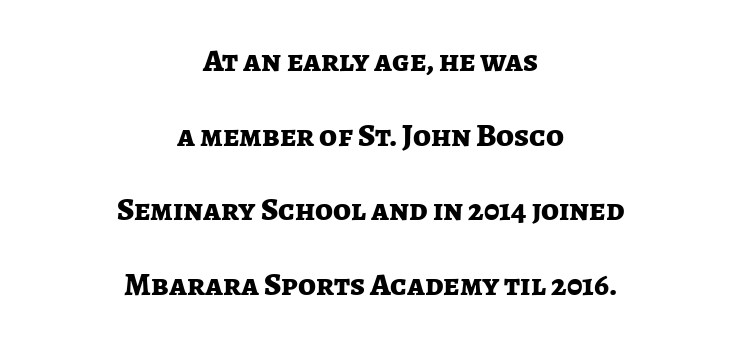
{"serif": "no", "italic": "no", "bold": "yes", "weight": "bold", "width": "normal", "stroke_contrast": "low", "x_height": "medium", "monospaced": "no", "underline": "no", "align": "center", "line_spacing": "loose", "line_spacing_ratio": 2.33, "letter_spacing": "normal", "letter_spacing_em": 0.0, "glyph_px": 32}
